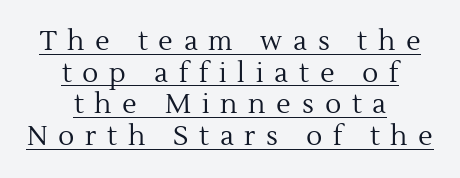
If you folded the block vertically in half, each line would mirror itself in length. Honestly, the underline is the first thing you notice here. What stands out about the letter spacing? Its width — letters are far apart. Weight: not bold — regular or lighter.
